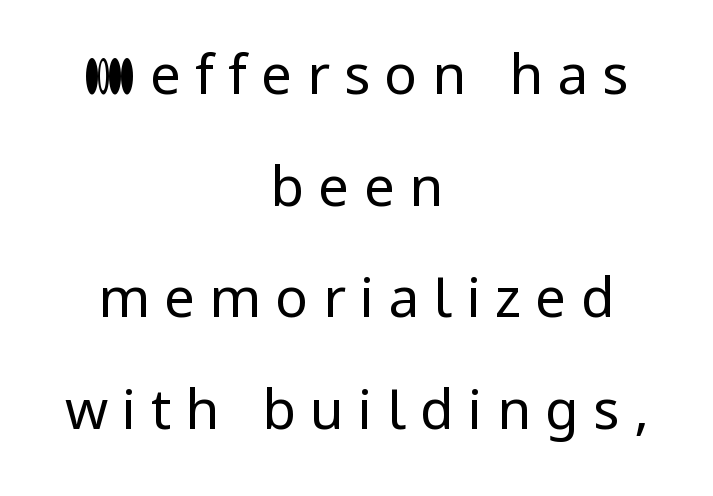
The image shows 55 px regular-weight sans-serif type, upright; set centered, loose line spacing (2.03x), unusually wide letter spacing (+0.26 em), not underlined; low stroke contrast and a medium x-height.
